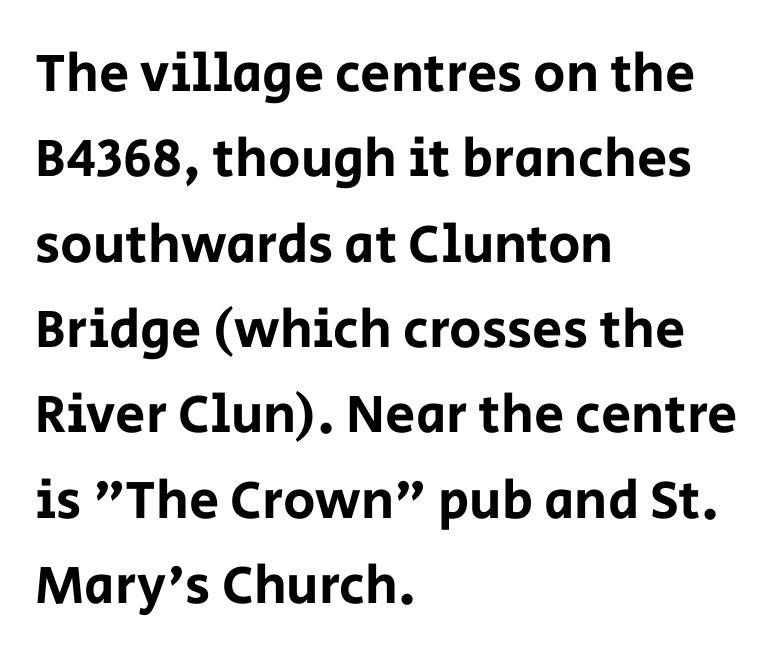
{"serif": "no", "italic": "no", "width": "normal", "stroke_contrast": "low", "x_height": "large", "monospaced": "no", "underline": "no", "align": "left", "line_spacing": "normal", "line_spacing_ratio": 1.58, "letter_spacing": "normal", "letter_spacing_em": 0.0, "glyph_px": 54}
